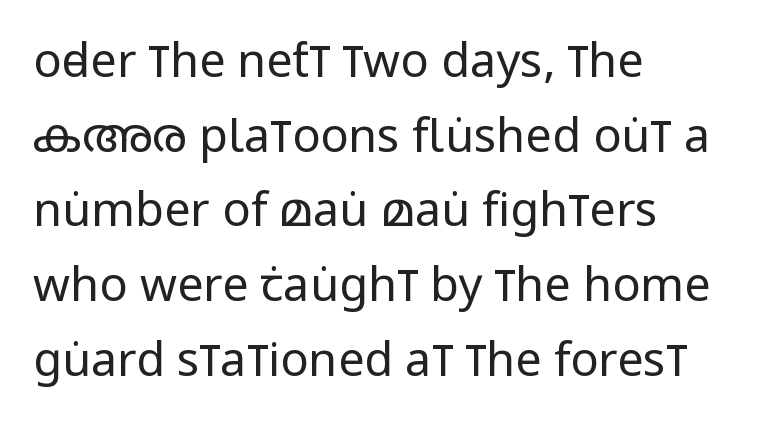
Q: Is the text bold? A: No.
Q: Is the text italic (slanted)? A: No, it is upright.
Q: Is the typeface a serif or a sans-serif typeface? A: Sans-serif.
Q: Is the text underlined? A: No.
Q: How is the paragraph aligned? A: Left-aligned.
Q: Is the spacing between letters normal or unusually wide? A: Normal.
Q: Is the spacing between lines tight, normal or loose? A: Normal.
Q: Width (condensed, normal, or wide)? A: Condensed.
Q: Stroke contrast? A: Low.
Q: x-height? A: Large.
Q: Monospaced? A: No.
